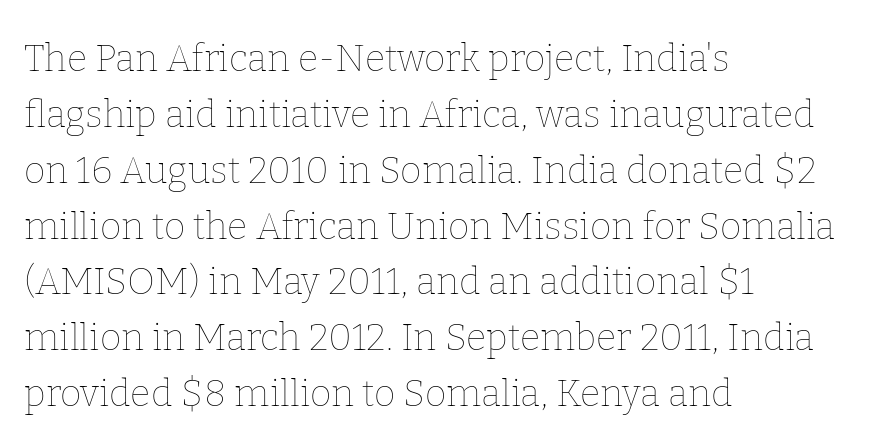
Interline gaps are of average width in this sample. Words appear dense and cohesive because spacing is normal. Is there any slant? The stems are plumb. These lines are rendered in a variable-pitch font. A classic flush-left, rag-right setting is used for this passage.
